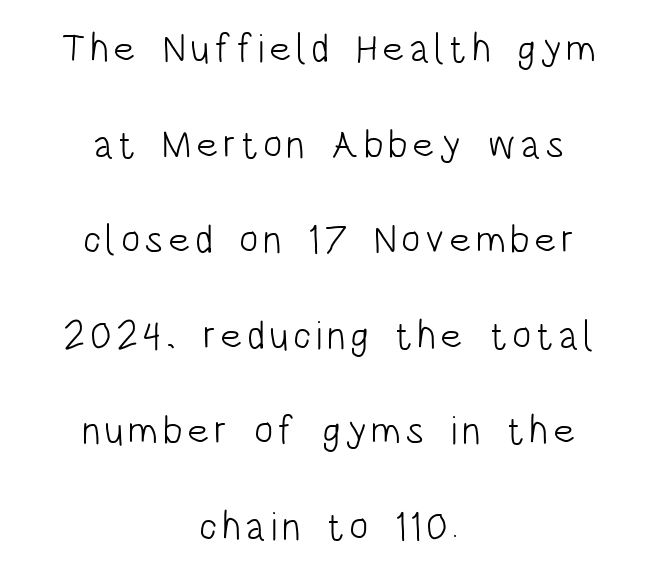
{"serif": "no", "italic": "no", "bold": "no", "weight": "light", "width": "condensed", "stroke_contrast": "low", "x_height": "large", "monospaced": "no", "underline": "no", "align": "center", "line_spacing": "loose", "line_spacing_ratio": 2.39, "glyph_px": 40}
